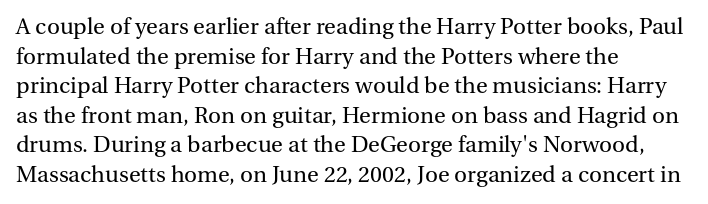
{"italic": "no", "bold": "no", "underline": "no", "align": "left", "line_spacing_ratio": 1.23, "letter_spacing": "normal", "letter_spacing_em": 0.0, "glyph_px": 24}
